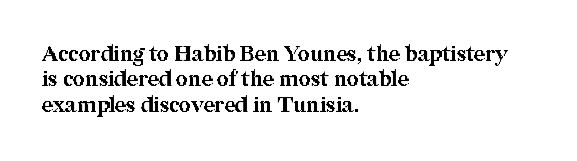
The gaps between neighbouring characters are ordinary and unremarkable. Heavy, bold letterforms. Posture: straight, roman, zero tilt. Caption: multi-line text, flush left, ragged right. Clear beneath every line of the passage.
